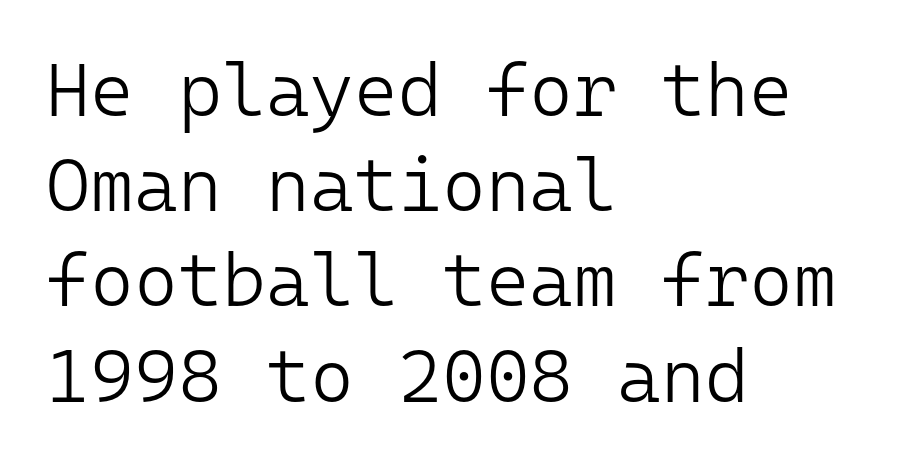
{"serif": "no", "italic": "no", "bold": "no", "weight": "light", "width": "normal", "stroke_contrast": "low", "x_height": "medium", "monospaced": "yes", "underline": "no", "align": "left", "line_spacing": "normal", "line_spacing_ratio": 1.27, "letter_spacing": "normal", "letter_spacing_em": 0.0, "glyph_px": 75}
